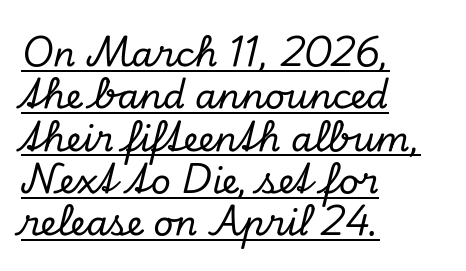
The image shows 35 px serif type, italic (leaning right); set left-aligned, line spacing 1.21x, normal letter spacing, underlined; low stroke contrast and a small x-height.
